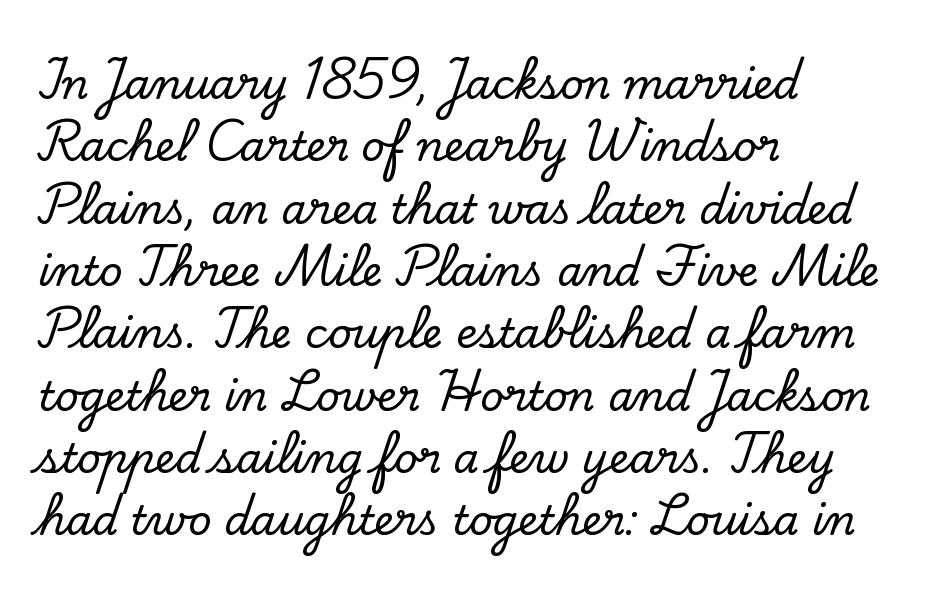
{"serif": "yes", "width": "normal", "stroke_contrast": "low", "x_height": "small", "monospaced": "no", "underline": "no", "align": "left", "line_spacing": "normal", "line_spacing_ratio": 1.52, "letter_spacing": "normal", "letter_spacing_em": 0.0, "glyph_px": 41}
